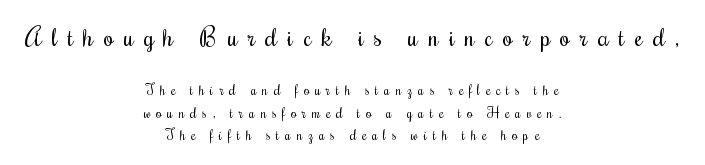
The image shows 25 px text type; set centered, normal line spacing (1.61x), unusually wide letter spacing (+0.41 em), not underlined; the first (top) block is 1.79x larger.
